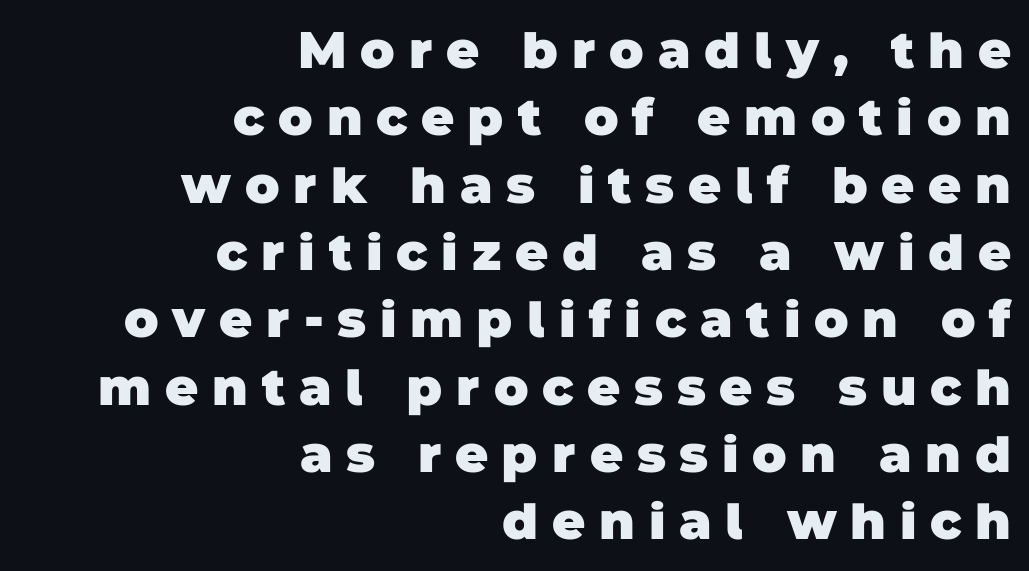
The image shows 51 px heavy sans-serif type; set right-aligned, normal line spacing (1.32x), unusually wide letter spacing (+0.27 em), not underlined; low stroke contrast and a large x-height.
